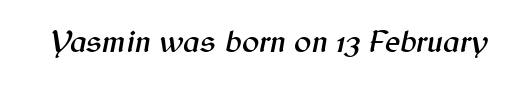
Q: Is the text italic (slanted)? A: Yes, it leans right by about 12 degrees.
Q: Is the text underlined? A: No.
Q: Is the spacing between letters normal or unusually wide? A: Normal.
Q: Width (condensed, normal, or wide)? A: Normal.
Q: Stroke contrast? A: Medium.
Q: x-height? A: Medium.
Q: Monospaced? A: No.
